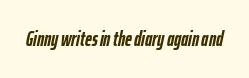
Q: Is the text bold? A: Yes.
Q: Is the text italic (slanted)? A: Yes, it leans right by about 12 degrees.
Q: Is the text underlined? A: No.
Q: Is the spacing between letters normal or unusually wide? A: Normal.
